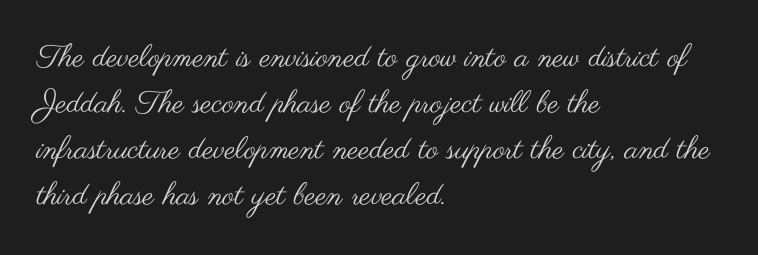
{"serif": "no", "bold": "no", "weight": "regular", "width": "wide", "stroke_contrast": "medium", "x_height": "small", "monospaced": "no", "underline": "no", "align": "left", "line_spacing": "normal", "line_spacing_ratio": 1.48, "letter_spacing": "normal", "letter_spacing_em": 0.0, "glyph_px": 31}
